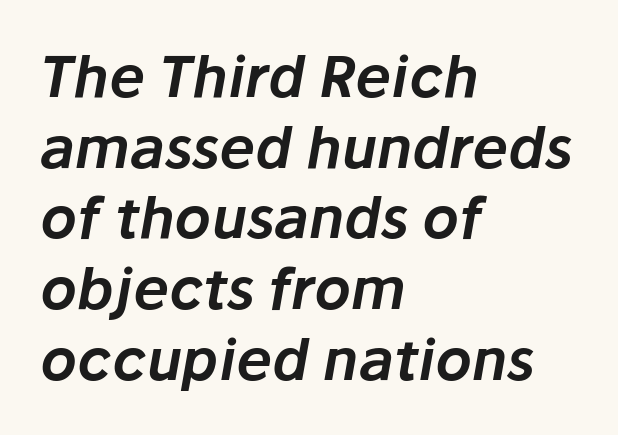
The image shows 57 px text type, italic (leaning right); set left-aligned, line spacing 1.24x, normal letter spacing, not underlined; low stroke contrast and a medium x-height.
